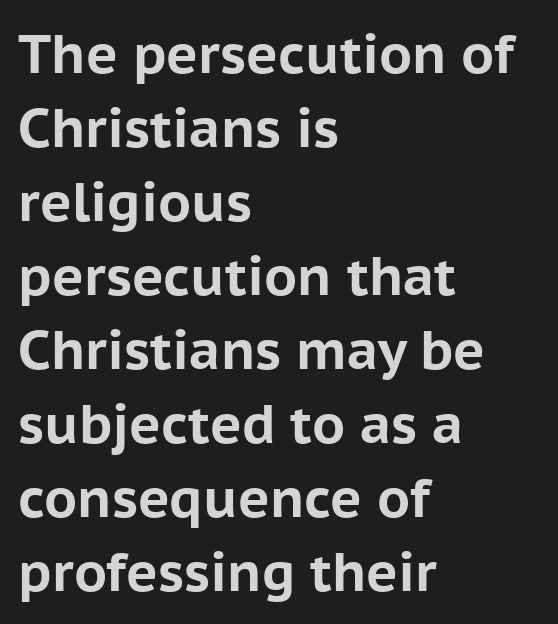
{"serif": "no", "italic": "no", "bold": "yes", "weight": "bold", "width": "normal", "stroke_contrast": "low", "x_height": "medium", "monospaced": "no", "underline": "no", "align": "left", "line_spacing": "normal", "line_spacing_ratio": 1.37, "letter_spacing": "normal", "letter_spacing_em": 0.0, "glyph_px": 54}
